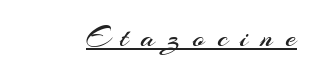
The image shows 30 px regular-weight sans-serif type; set unusually wide letter spacing (+0.42 em), underlined; medium stroke contrast and a small x-height.
